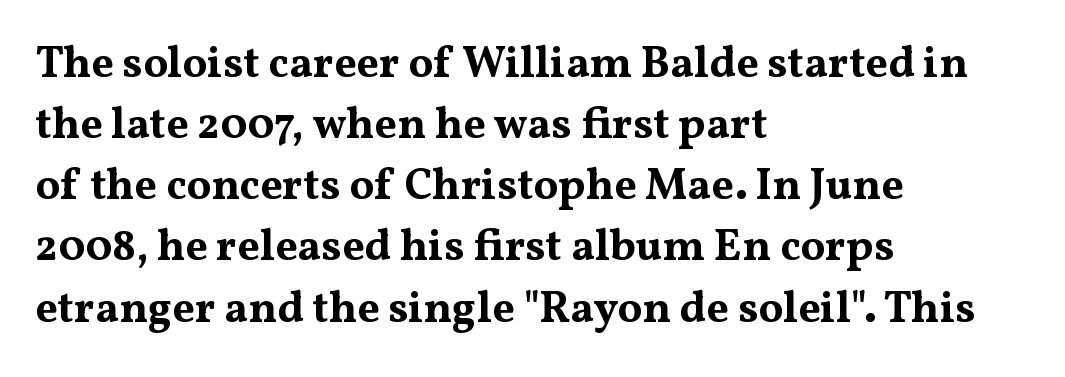
Regarding serifs, this sample has them. Do the characters align in a grid? No, the font is proportional. The text block is weighted toward the left margin, trailing off unevenly rightward. Every letter is thick-stroked: bold, no question.
